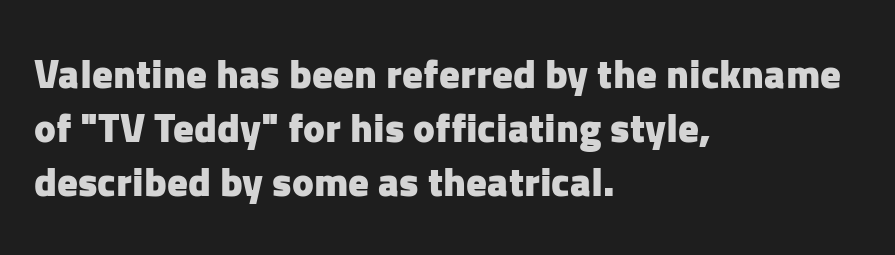
The image shows 41 px heavy sans-serif type, upright; set left-aligned, normal line spacing (1.32x), normal letter spacing, not underlined; low stroke contrast and a medium x-height.
